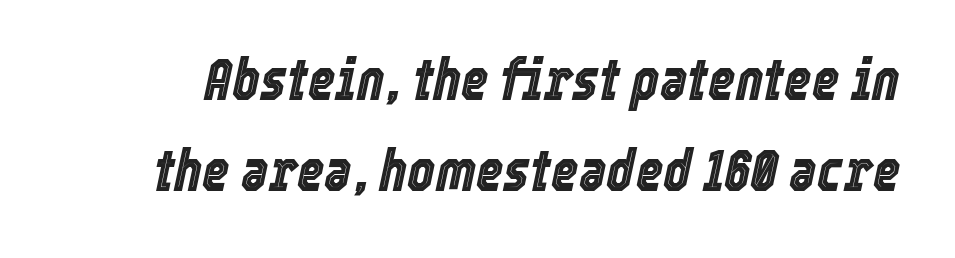
In terms of letterspacing, this is plain default setting. Evenly set lines give the paragraph a standard silhouette. The specimen omits any rule beneath the text block's lines. It's the slanting kind of type.
